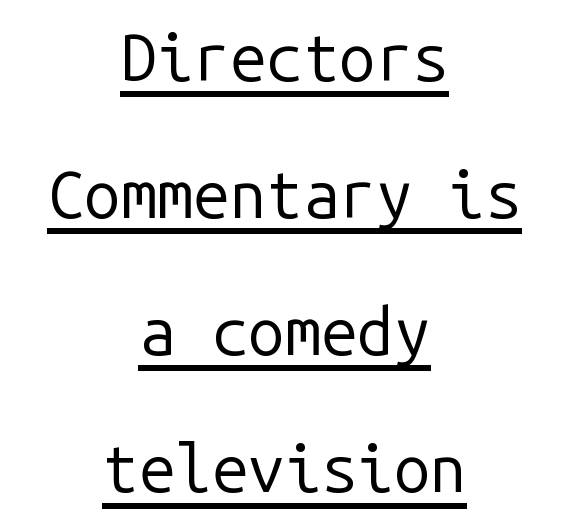
{"serif": "no", "italic": "no", "bold": "no", "weight": "regular", "width": "normal", "stroke_contrast": "low", "x_height": "medium", "monospaced": "yes", "underline": "yes", "align": "center", "line_spacing": "loose", "line_spacing_ratio": 2.11, "letter_spacing": "normal", "letter_spacing_em": 0.0, "glyph_px": 65}
